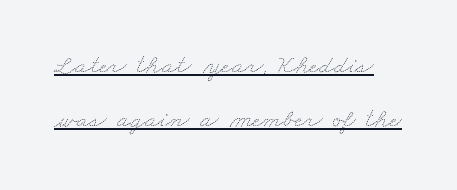
{"bold": "no", "underline": "yes", "line_spacing": "loose", "line_spacing_ratio": 1.99, "letter_spacing": "normal", "letter_spacing_em": 0.0, "glyph_px": 27}
